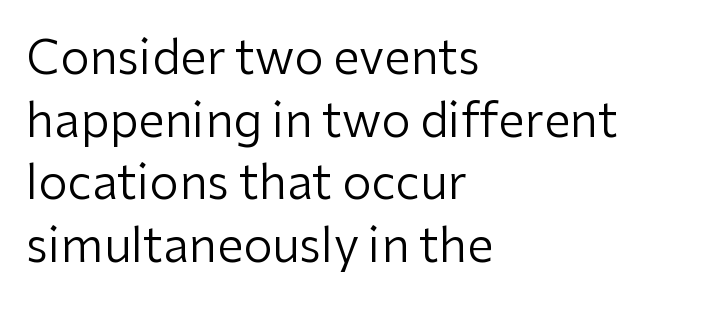
The image shows 47 px regular-weight sans-serif type, upright; set left-aligned, normal line spacing (1.33x), normal letter spacing, not underlined; low stroke contrast and a medium x-height.
